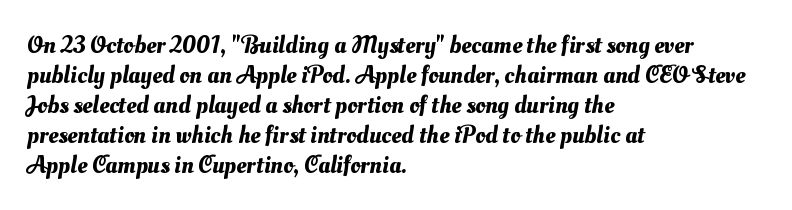
Standard letterfit; no display-style spreading of the glyphs. Check under the words: just untouched page. Which margin do the lines hug? The left one — the right edge is uneven.
